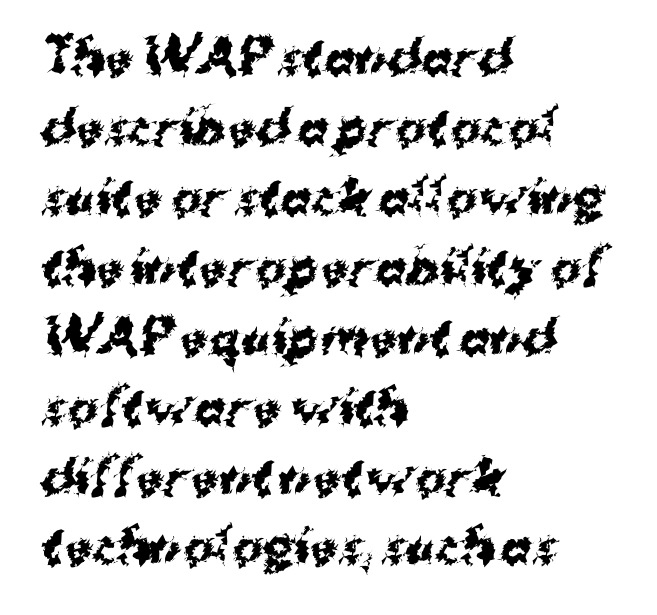
{"serif": "no", "bold": "yes", "weight": "bold", "width": "normal", "stroke_contrast": "medium", "x_height": "medium", "monospaced": "no", "underline": "no", "align": "left", "line_spacing": "normal", "line_spacing_ratio": 1.52, "letter_spacing": "normal", "letter_spacing_em": 0.0, "glyph_px": 46}
